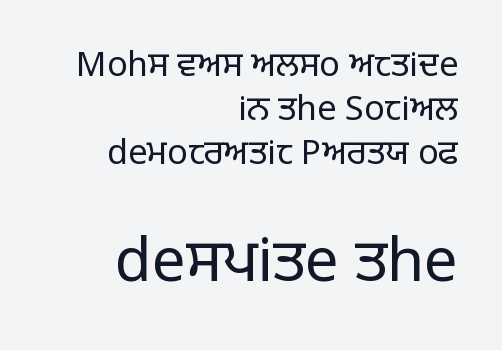
The image shows 60 px regular-weight sans-serif type, upright; set right-aligned, normal line spacing (1.3x), normal letter spacing, not underlined; the second (bottom) block is 1.76x larger; low stroke contrast and a large x-height.
